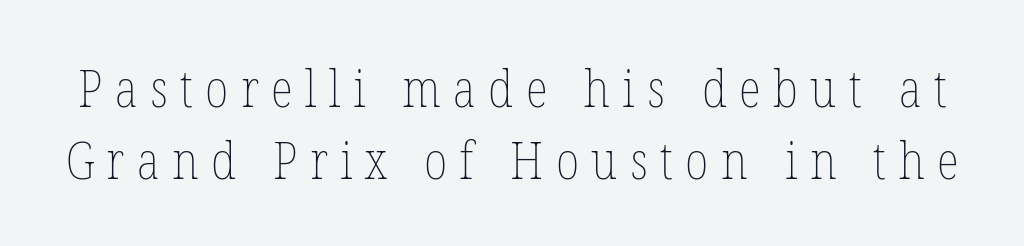
Q: Is the text bold? A: No.
Q: Is the text italic (slanted)? A: No, it is upright.
Q: Is the text underlined? A: No.
Q: Is the spacing between letters normal or unusually wide? A: Unusually wide.
Q: Is the spacing between lines tight, normal or loose? A: Normal.
Q: Width (condensed, normal, or wide)? A: Condensed.
Q: Stroke contrast? A: Low.
Q: x-height? A: Medium.
Q: Monospaced? A: No.
